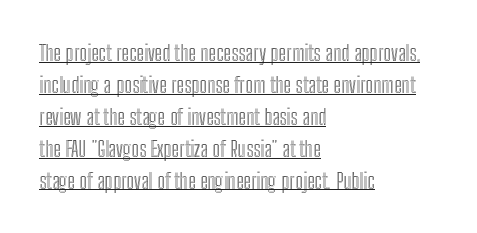
The letters sit at their default tracking, neither squeezed nor spread. These lines are set flush left with a ragged right edge. This block has exactly the height ordinary leading produces. Posture: upright roman. Quick note: underline on.
